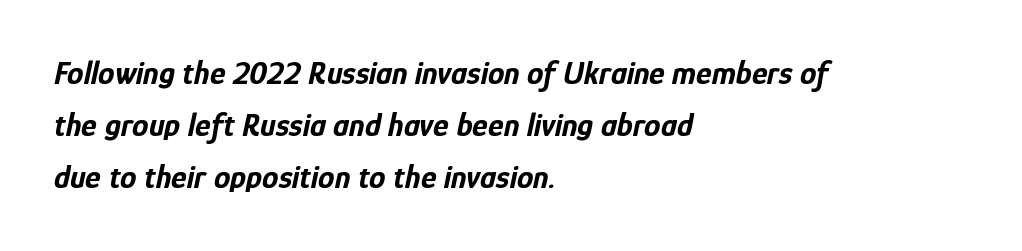
Q: Is the text bold? A: Yes.
Q: Is the text italic (slanted)? A: Yes, it leans right by about 12 degrees.
Q: Is the text underlined? A: No.
Q: How is the paragraph aligned? A: Left-aligned.
Q: Is the spacing between letters normal or unusually wide? A: Normal.
Q: Is the spacing between lines tight, normal or loose? A: Normal.
Q: Width (condensed, normal, or wide)? A: Condensed.
Q: Stroke contrast? A: Low.
Q: x-height? A: Medium.
Q: Monospaced? A: No.
